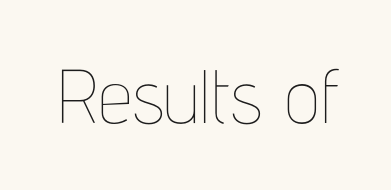
The face used here is proportionally spaced, like ordinary book or web type. The lettering stays uniformly vertical, giving the passage a roman look. Has an underline been added? It has not. No extra ink here — the face is not bold. The passage shown has conventional tracking throughout.
